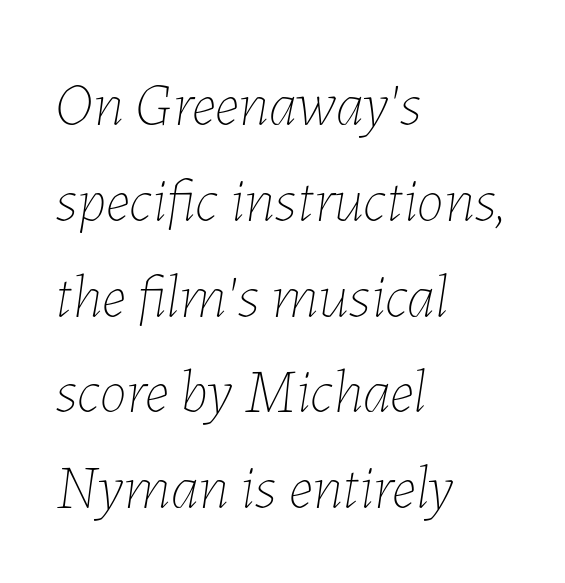
{"italic": "yes", "lean": "right", "slant_degrees": 7, "bold": "no", "weight": "thin", "width": "normal", "stroke_contrast": "low", "x_height": "medium", "monospaced": "no", "underline": "no", "align": "left", "line_spacing": "normal", "line_spacing_ratio": 1.57, "letter_spacing": "normal", "letter_spacing_em": 0.0, "glyph_px": 61}
